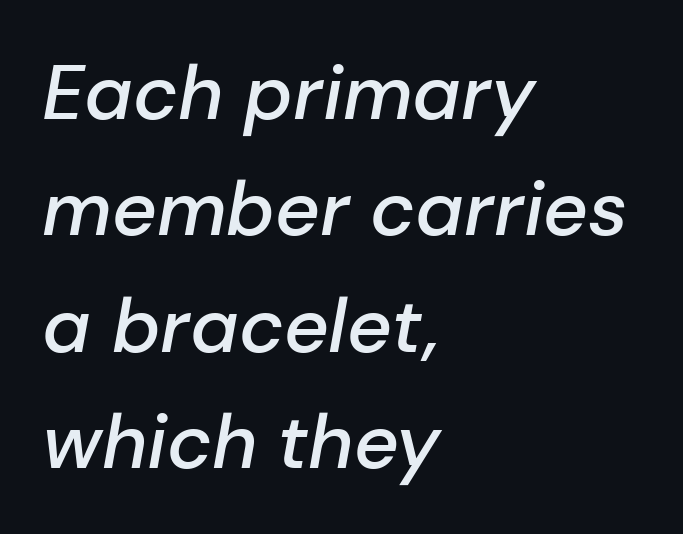
{"italic": "yes", "lean": "right", "slant_degrees": 10, "bold": "semi", "weight": "semibold", "width": "normal", "stroke_contrast": "low", "x_height": "medium", "monospaced": "no", "underline": "no", "align": "left", "line_spacing": "normal", "line_spacing_ratio": 1.51, "letter_spacing": "normal", "letter_spacing_em": 0.0, "glyph_px": 77}
